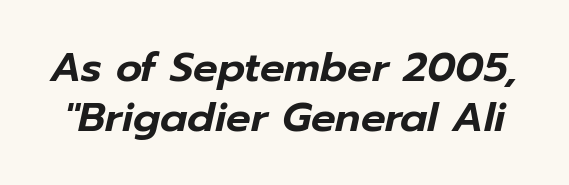
{"italic": "yes", "lean": "right", "slant_degrees": 12, "width": "normal", "stroke_contrast": "low", "x_height": "medium", "monospaced": "no", "underline": "no", "line_spacing_ratio": 1.21, "letter_spacing": "normal", "letter_spacing_em": 0.0, "glyph_px": 41}
